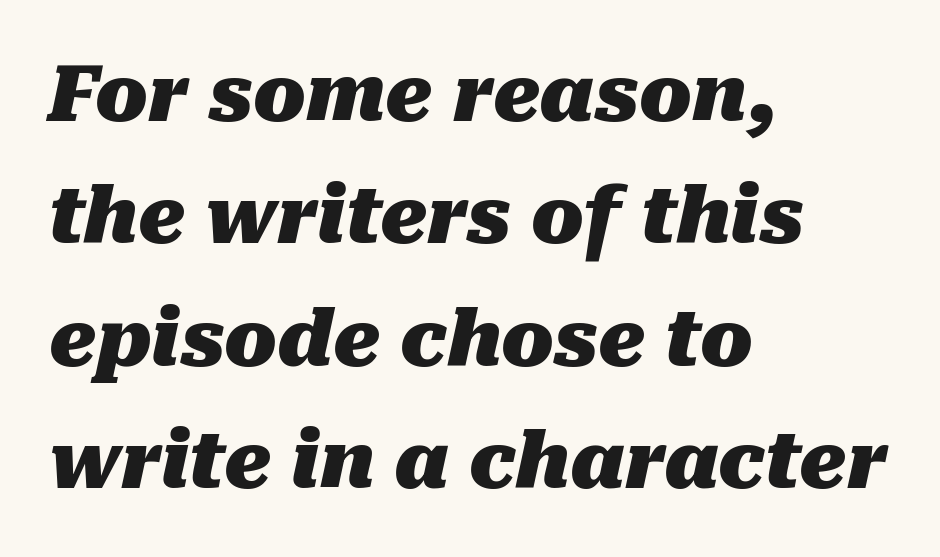
{"italic": "yes", "lean": "right", "slant_degrees": 10, "bold": "yes", "weight": "heavy", "width": "normal", "stroke_contrast": "medium", "x_height": "medium", "monospaced": "no", "underline": "no", "align": "left", "line_spacing": "normal", "line_spacing_ratio": 1.59, "letter_spacing": "normal", "letter_spacing_em": 0.0, "glyph_px": 77}
